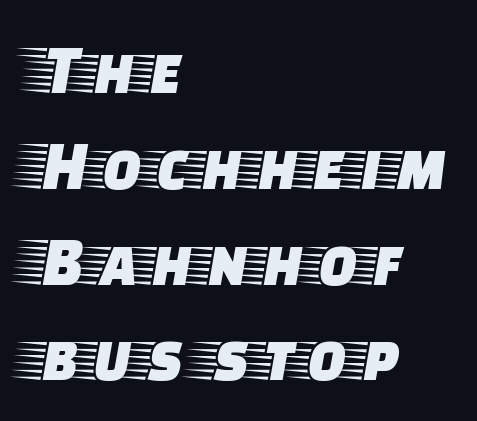
{"serif": "yes", "width": "wide", "stroke_contrast": "low", "x_height": "large", "monospaced": "no", "underline": "no", "align": "left", "line_spacing": "normal", "line_spacing_ratio": 1.33, "letter_spacing": "normal", "letter_spacing_em": 0.0, "glyph_px": 72}
